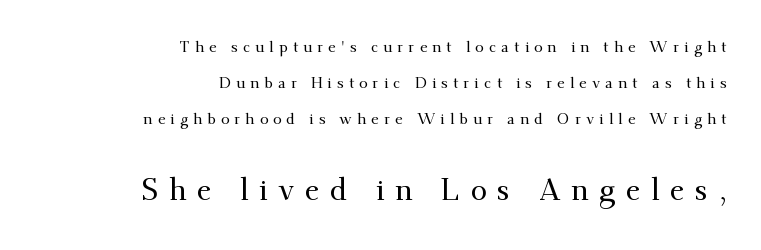
The image shows 30 px serif type, upright; set right-aligned, loose line spacing (2.39x), unusually wide letter spacing (+0.35 em), not underlined; the second (bottom) block is 2.0x larger; medium stroke contrast and a small x-height.
